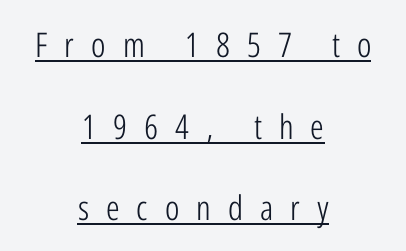
{"serif": "no", "italic": "no", "bold": "no", "weight": "light", "width": "condensed", "stroke_contrast": "low", "x_height": "medium", "monospaced": "no", "underline": "yes", "align": "center", "line_spacing": "loose", "line_spacing_ratio": 2.4, "letter_spacing": "wide", "letter_spacing_em": 0.5, "glyph_px": 34}
